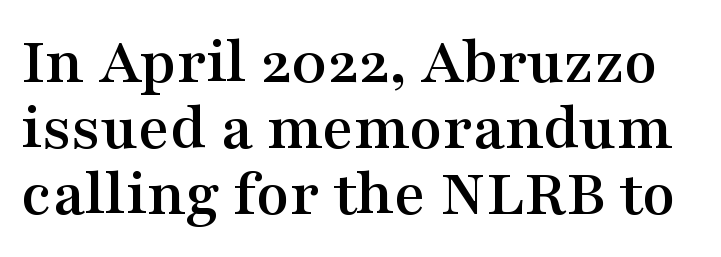
The image shows 68 px wide serif type, upright; set tight line spacing (0.97x), normal letter spacing, not underlined; medium stroke contrast and a medium x-height.
